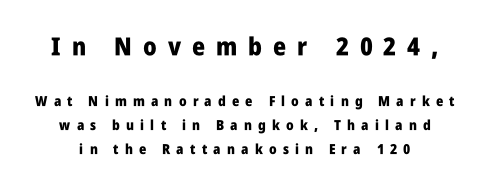
Rule under the text: the space is simply empty. Students, this is bold: see how much ink each stroke carries. Two sizes are in play, and the larger belongs to the first block. If you drew a line through each stem, it would be perfectly vertical. The letters are spread apart with noticeably loose tracking.
